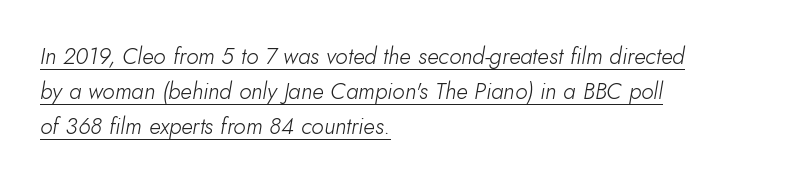
Q: Is the text bold? A: No.
Q: Is the text italic (slanted)? A: Yes, it leans right by about 10 degrees.
Q: Is the text underlined? A: Yes.
Q: How is the paragraph aligned? A: Left-aligned.
Q: Is the spacing between letters normal or unusually wide? A: Normal.
Q: Is the spacing between lines tight, normal or loose? A: Normal.
